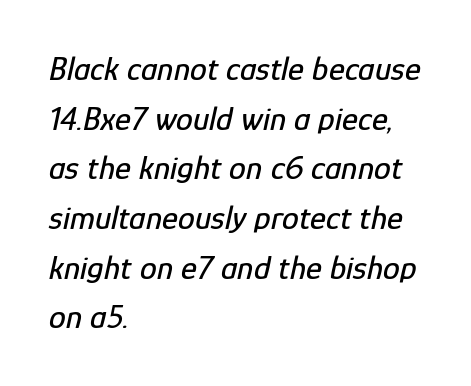
The image shows 34 px condensed type, italic (leaning right); set left-aligned, normal line spacing (1.46x), normal letter spacing, not underlined; low stroke contrast and a medium x-height.
